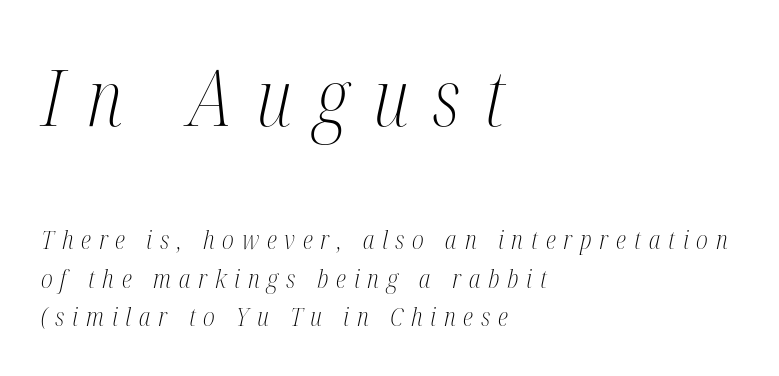
The image shows 79 px light, condensed serif type, italic (leaning right); set left-aligned, normal line spacing (1.48x), unusually wide letter spacing (+0.3 em), not underlined; the first (top) block is 3.04x larger; medium stroke contrast and a medium x-height.
